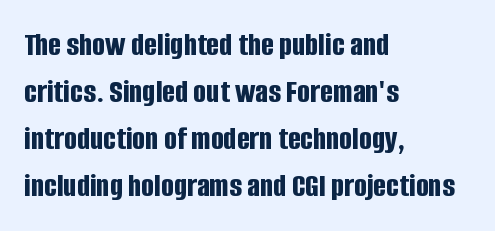
The image shows 34 px bold, condensed sans-serif type, upright; set left-aligned, normal line spacing (1.38x), normal letter spacing, not underlined; low stroke contrast and a large x-height.
